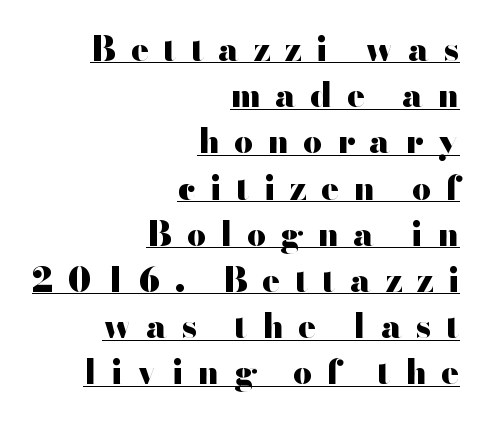
{"serif": "no", "italic": "no", "bold": "yes", "weight": "heavy", "width": "wide", "stroke_contrast": "high", "x_height": "small", "monospaced": "no", "underline": "yes", "align": "right", "line_spacing": "normal", "line_spacing_ratio": 1.4, "letter_spacing": "wide", "letter_spacing_em": 0.44, "glyph_px": 33}
